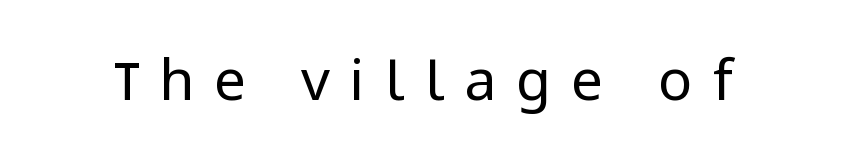
The typeface chosen for these lines omits serifs. In terms of posture, this sample is upright. Stems here are at most as thick as an everyday book face. Proportional: the letters do not fall into vertical columns. The letters are spread apart with noticeably loose tracking. Lines of text with bare space underneath.
